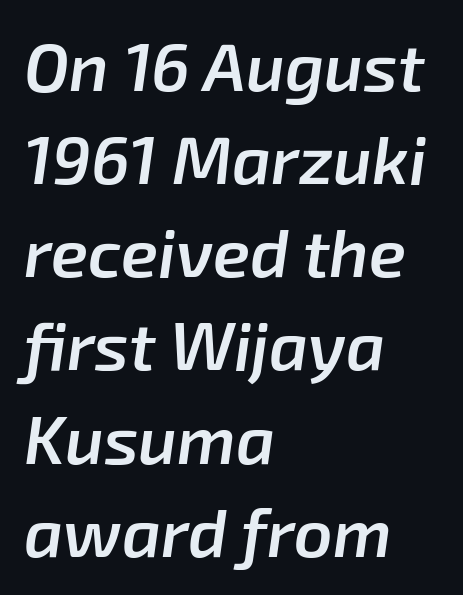
{"italic": "yes", "lean": "right", "slant_degrees": 8, "bold": "semi", "weight": "semibold", "width": "normal", "stroke_contrast": "low", "x_height": "medium", "monospaced": "no", "underline": "no", "align": "left", "line_spacing": "normal", "line_spacing_ratio": 1.39, "letter_spacing": "normal", "letter_spacing_em": 0.0, "glyph_px": 67}
